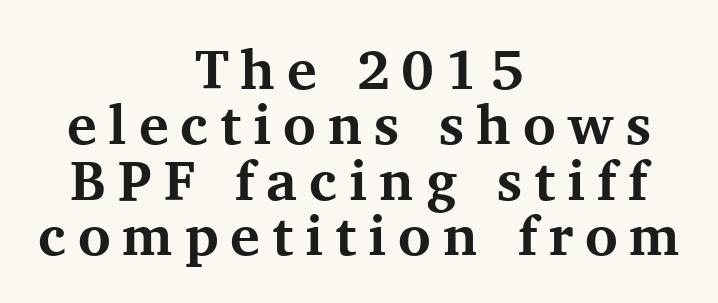
The image shows 56 px bold serif type, upright; set centered, tight line spacing (0.99x), unusually wide letter spacing (+0.21 em), not underlined; medium stroke contrast and a medium x-height.
